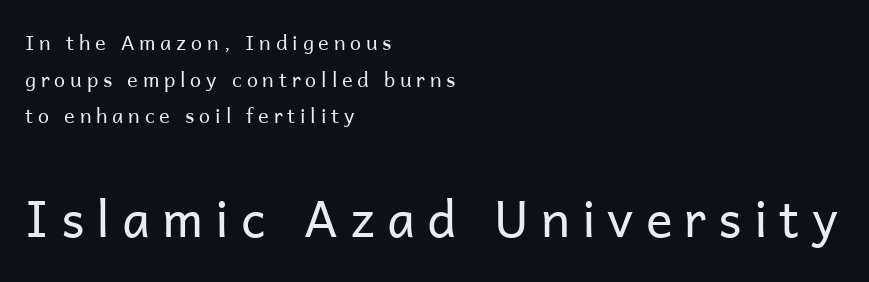
Letter spacing: wide. The designer gave the closing block more size than the opening block. Unlike a traditional serif, this face leaves its strokes unadorned. Short and long lines alike share a common starting point at left. Quick note: not italic, upright. The typeface has the unassuming heft of standard copy or less.
